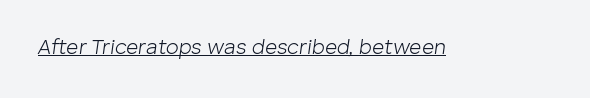
{"italic": "yes", "lean": "right", "slant_degrees": 8, "bold": "no", "underline": "yes", "letter_spacing": "normal", "letter_spacing_em": 0.0, "glyph_px": 21}
